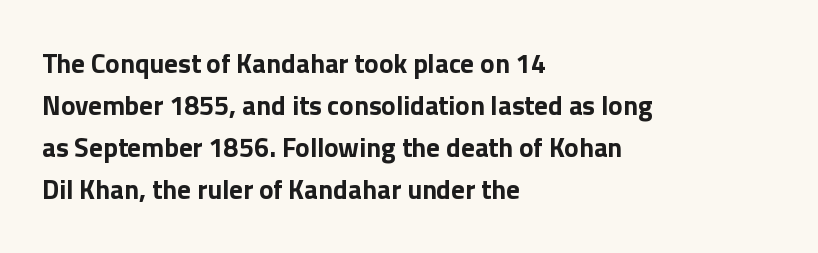
The image shows 27 px bold type, upright; set left-aligned, normal line spacing (1.56x), normal letter spacing, not underlined.
